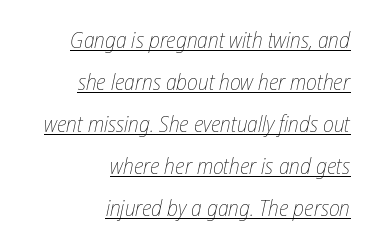
Weight: in the light-to-regular range. Caption: standard tracking, unaltered. The string is rendered with underlining switched on. The block of text is sparse from top to bottom, with ample space between rows.
